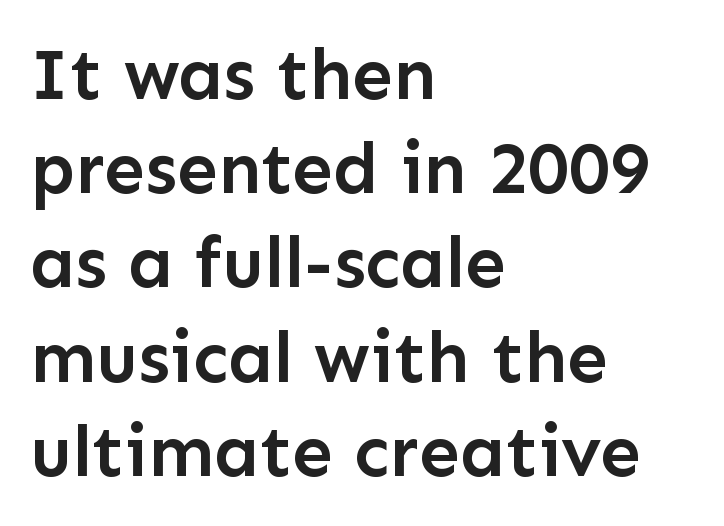
Q: Is the text bold? A: Semi-bold.
Q: Is the text italic (slanted)? A: No, it is upright.
Q: Is the typeface a serif or a sans-serif typeface? A: Sans-serif.
Q: Is the text underlined? A: No.
Q: How is the paragraph aligned? A: Left-aligned.
Q: Is the spacing between letters normal or unusually wide? A: Normal.
Q: Is the spacing between lines tight, normal or loose? A: Normal.
Q: Width (condensed, normal, or wide)? A: Normal.
Q: Stroke contrast? A: Low.
Q: x-height? A: Medium.
Q: Monospaced? A: No.
